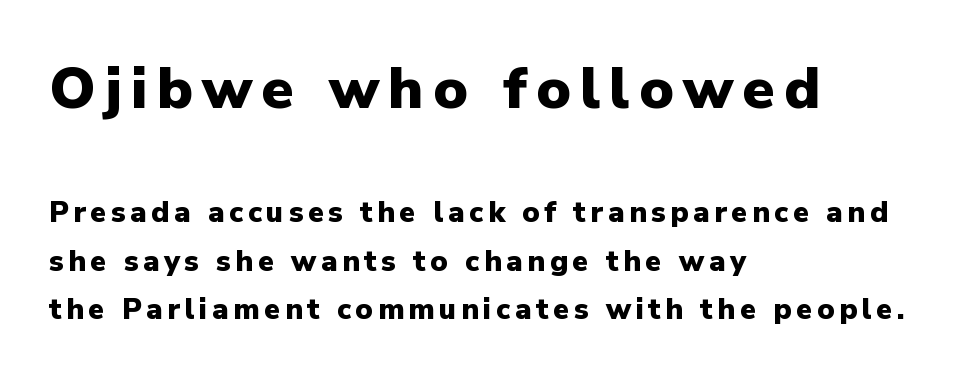
The image shows 58 px heavy sans-serif type, upright; set left-aligned, normal line spacing (1.67x), not underlined; the first (top) block is 2.0x larger; low stroke contrast and a medium x-height.
